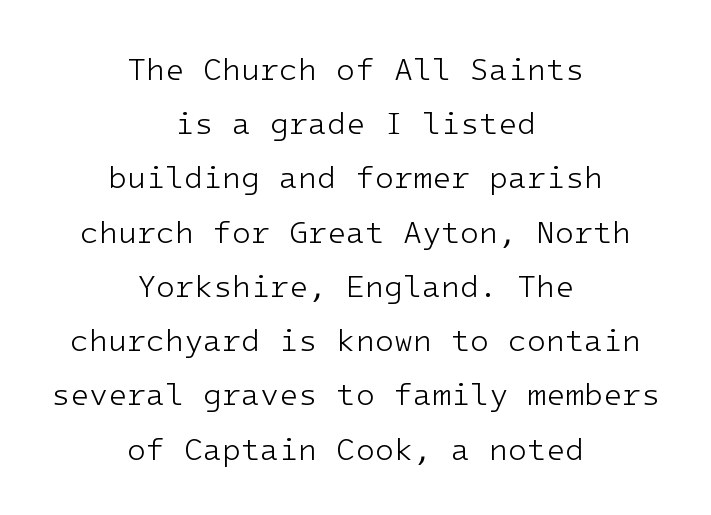
The image shows 31 px light sans-serif type, upright, monospaced; set centered, line spacing 1.75x, normal letter spacing, not underlined; low stroke contrast and a medium x-height.
